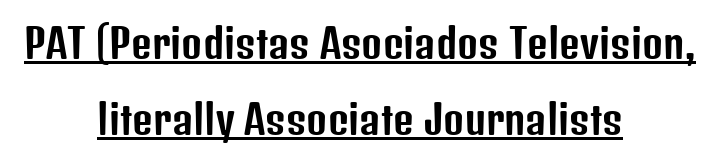
{"serif": "no", "italic": "no", "width": "condensed", "stroke_contrast": "low", "x_height": "medium", "monospaced": "no", "underline": "yes", "align": "center", "line_spacing_ratio": 1.89, "letter_spacing": "normal", "letter_spacing_em": 0.0, "glyph_px": 40}
